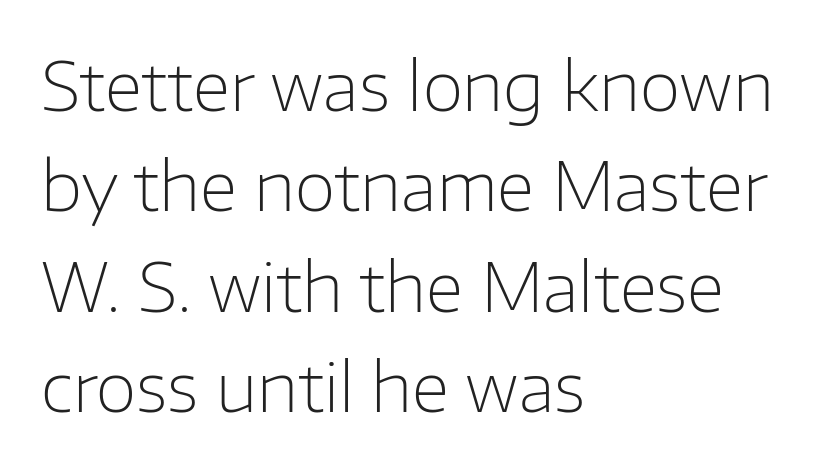
Look at the bottom of the vertical strokes: they stop flat, with no serifs. The weight would be labelled regular, book, light, or lighter still. Letter spacing: default. Upright lettering throughout.
